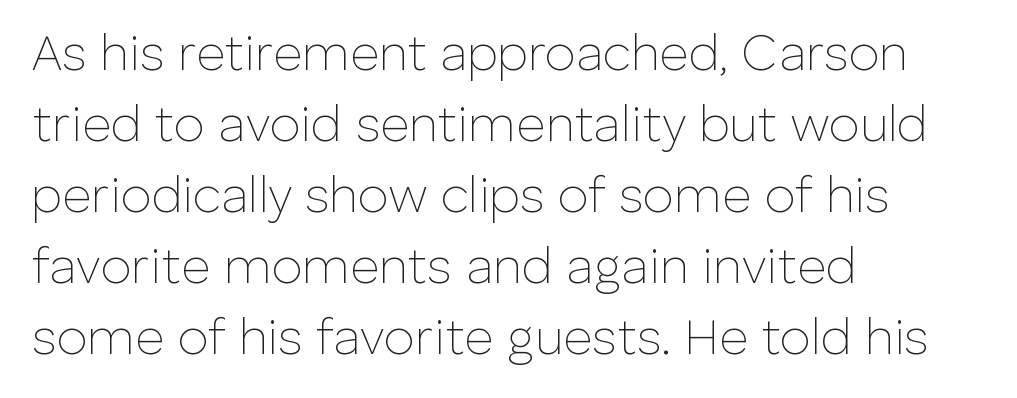
{"serif": "no", "italic": "no", "bold": "no", "weight": "thin", "width": "normal", "stroke_contrast": "low", "x_height": "medium", "monospaced": "no", "underline": "no", "align": "left", "line_spacing": "normal", "line_spacing_ratio": 1.42, "letter_spacing": "normal", "letter_spacing_em": 0.0, "glyph_px": 50}
